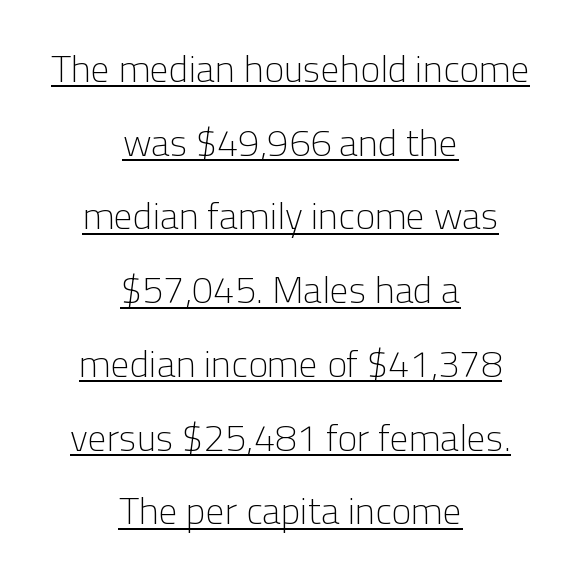
The letters advance in unequal steps, a hallmark of proportional type. Weight: not bold — regular or lighter. The rendering uses a large line-height, opening up the rows. Decoration check: the copy is underlined. Note: no serifs on the glyphs. Between one letter and the next there's only the usual sliver of space.
